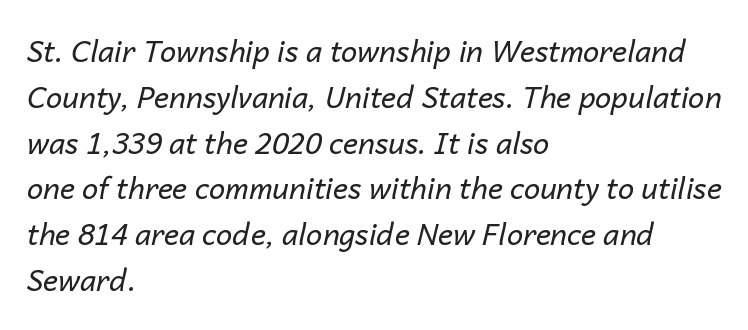
The image shows 29 px regular-weight type, italic (leaning right); set left-aligned, normal line spacing (1.58x), normal letter spacing, not underlined; low stroke contrast and a medium x-height.
